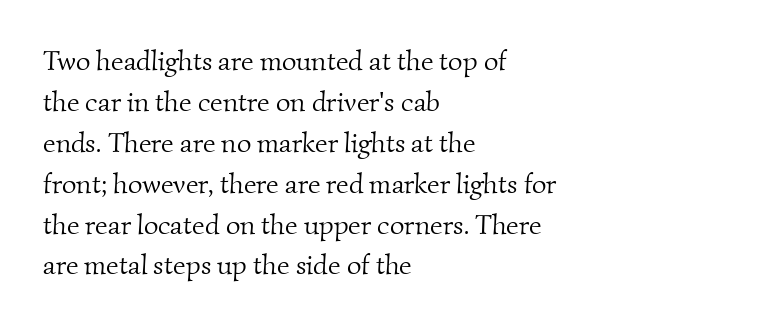
{"serif": "yes", "bold": "no", "weight": "light", "width": "normal", "stroke_contrast": "medium", "x_height": "small", "monospaced": "no", "underline": "no", "align": "left", "line_spacing": "normal", "line_spacing_ratio": 1.46, "letter_spacing": "normal", "letter_spacing_em": 0.0, "glyph_px": 28}
